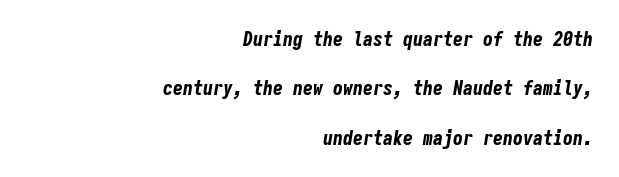
{"italic": "yes", "lean": "right", "slant_degrees": 9, "bold": "yes", "underline": "no", "align": "right", "line_spacing": "loose", "line_spacing_ratio": 2.47, "letter_spacing": "normal", "letter_spacing_em": 0.0, "glyph_px": 20}
